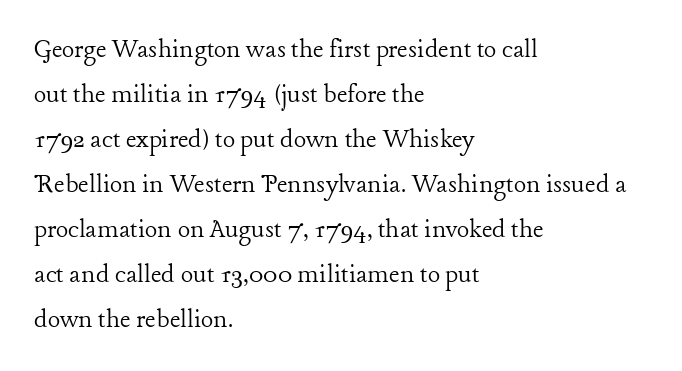
The image shows 29 px light serif type, upright; set left-aligned, normal line spacing (1.55x), normal letter spacing, not underlined; low stroke contrast and a medium x-height.
